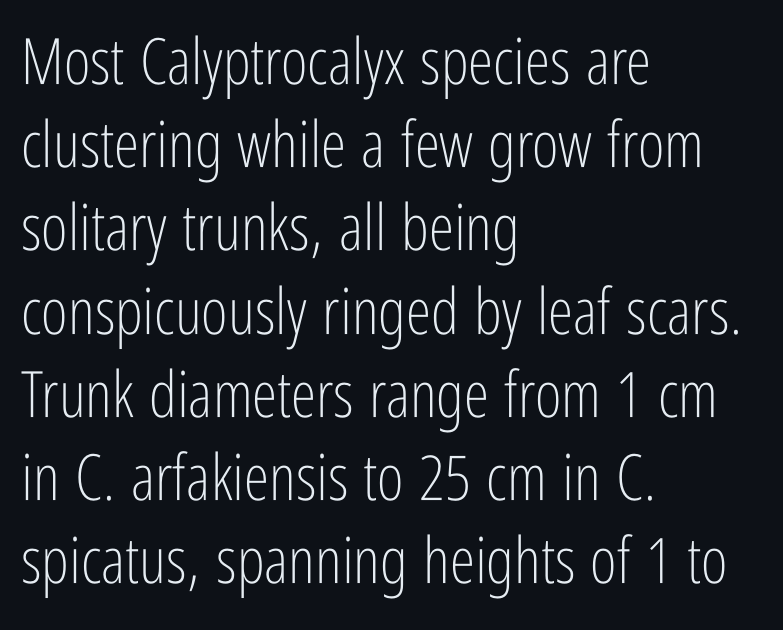
{"serif": "no", "italic": "no", "bold": "no", "weight": "light", "width": "condensed", "stroke_contrast": "low", "x_height": "medium", "monospaced": "no", "underline": "no", "align": "left", "line_spacing": "normal", "line_spacing_ratio": 1.3, "letter_spacing": "normal", "letter_spacing_em": 0.0, "glyph_px": 64}
